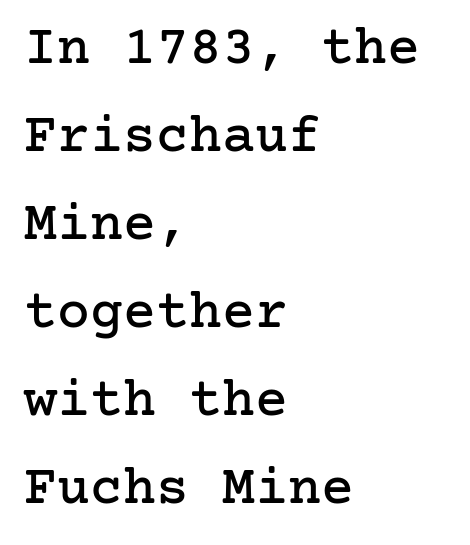
{"serif": "yes", "italic": "no", "width": "normal", "stroke_contrast": "low", "x_height": "medium", "underline": "no", "align": "left", "line_spacing": "normal", "line_spacing_ratio": 1.6, "letter_spacing": "normal", "letter_spacing_em": 0.0, "glyph_px": 55}
